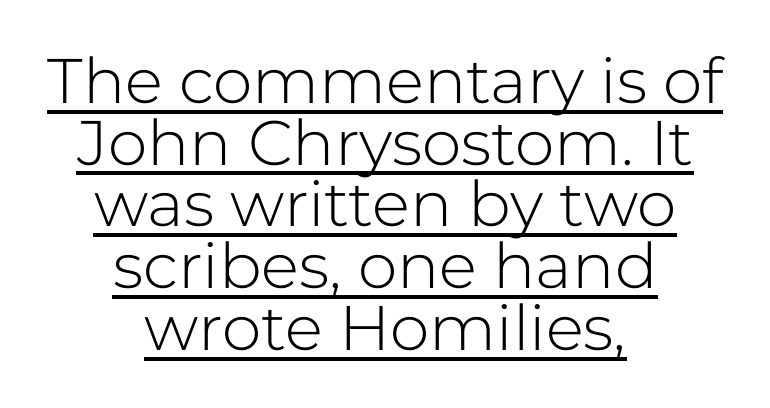
Q: Is the text bold? A: No.
Q: Is the text italic (slanted)? A: No, it is upright.
Q: Is the typeface a serif or a sans-serif typeface? A: Sans-serif.
Q: Is the text underlined? A: Yes.
Q: How is the paragraph aligned? A: Centered.
Q: Is the spacing between letters normal or unusually wide? A: Normal.
Q: Is the spacing between lines tight, normal or loose? A: Tight.
Q: Width (condensed, normal, or wide)? A: Normal.
Q: Stroke contrast? A: Low.
Q: x-height? A: Medium.
Q: Monospaced? A: No.
